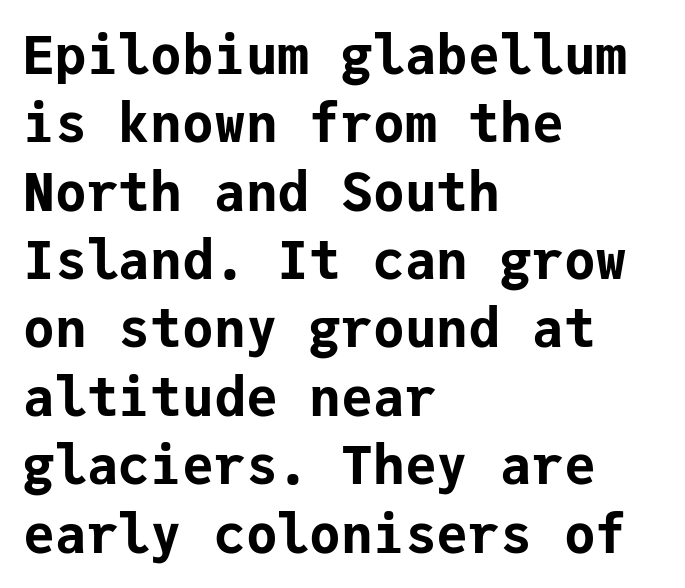
Is the type bold? Yes — the strokes are clearly thick and heavy. Look at the tracking — it's just the regular setting, nothing added. Regarding serifs, this sample does without them. The letters stand straight up with perfectly vertical stems. The letters march in equal steps, a hallmark of fixed-pitch type. Regarding leading, the lines here are spaced in the standard way.
